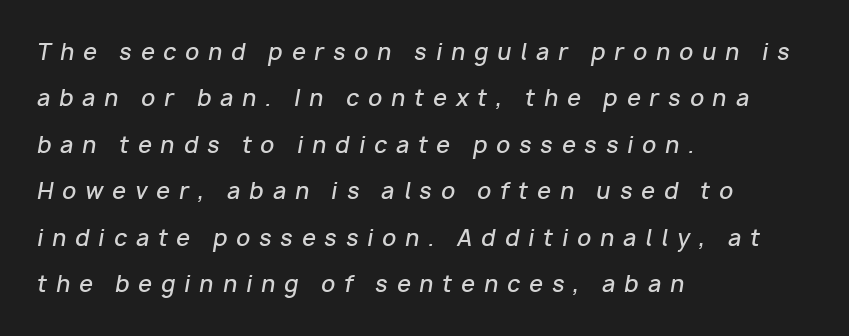
The image shows 22 px text type, italic (leaning right); set left-aligned, loose line spacing (2.11x), unusually wide letter spacing (+0.41 em), not underlined.
